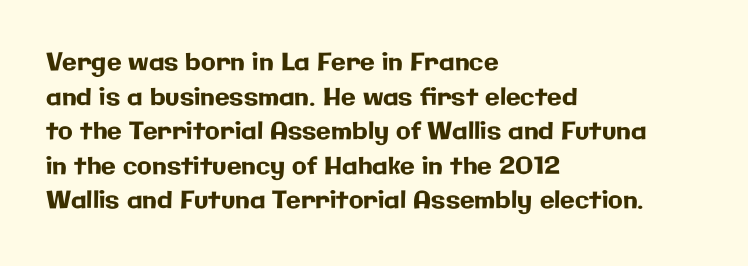
The compositor pushed each line to the left boundary. Compared with typical paragraphs, the rows here are spaced about the same. Here the glyphs are tracked normally, forming tight word shapes. Check the space under the baseline: it is left empty. You can tell it's not italic because the verticals are truly vertical.
